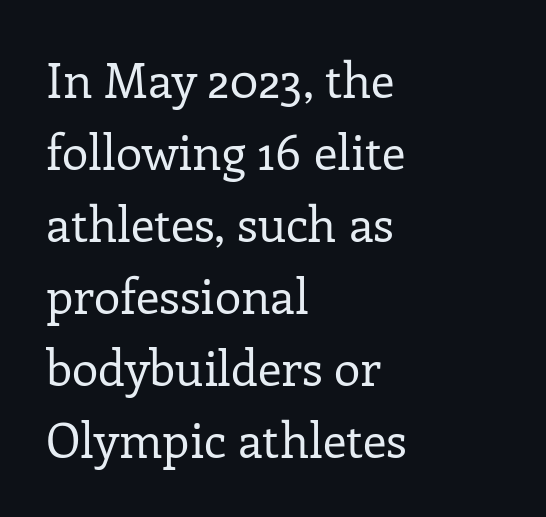
The image shows 48 px regular-weight serif type, upright; set left-aligned, normal line spacing (1.5x), normal letter spacing, not underlined; low stroke contrast and a medium x-height.
